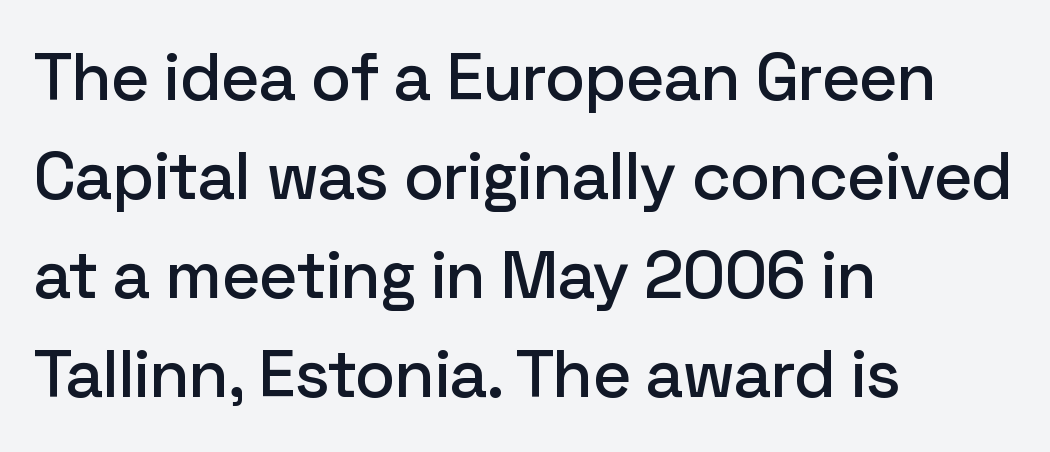
{"serif": "no", "italic": "no", "width": "normal", "stroke_contrast": "low", "x_height": "medium", "monospaced": "no", "underline": "no", "align": "left", "line_spacing": "normal", "line_spacing_ratio": 1.48, "letter_spacing": "normal", "letter_spacing_em": 0.0, "glyph_px": 67}
